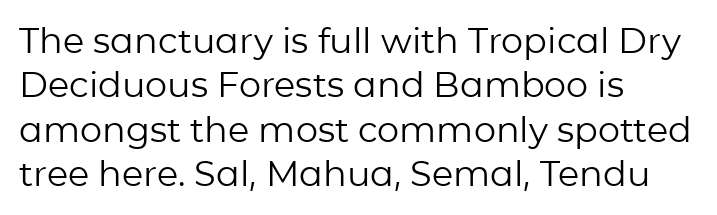
{"serif": "no", "italic": "no", "bold": "no", "weight": "regular", "width": "normal", "stroke_contrast": "low", "x_height": "medium", "monospaced": "no", "underline": "no", "align": "left", "line_spacing": "normal", "line_spacing_ratio": 1.27, "letter_spacing": "normal", "letter_spacing_em": 0.0, "glyph_px": 35}
